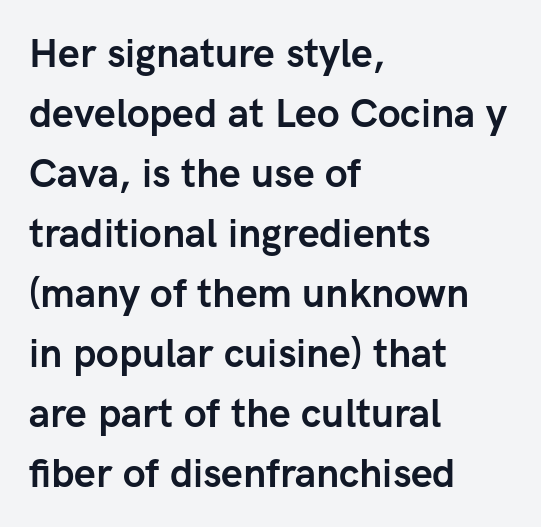
Bold? Absolutely — the strokes are thick and heavy. You could not count columns in this text — the font is proportionally spaced. The text was rendered using a sans face with plain stroke endings. Leftover space on each line is placed entirely after the last word. If you measured baseline to baseline, you'd find a middling distance. A typesetter would call this zero additional tracking.
